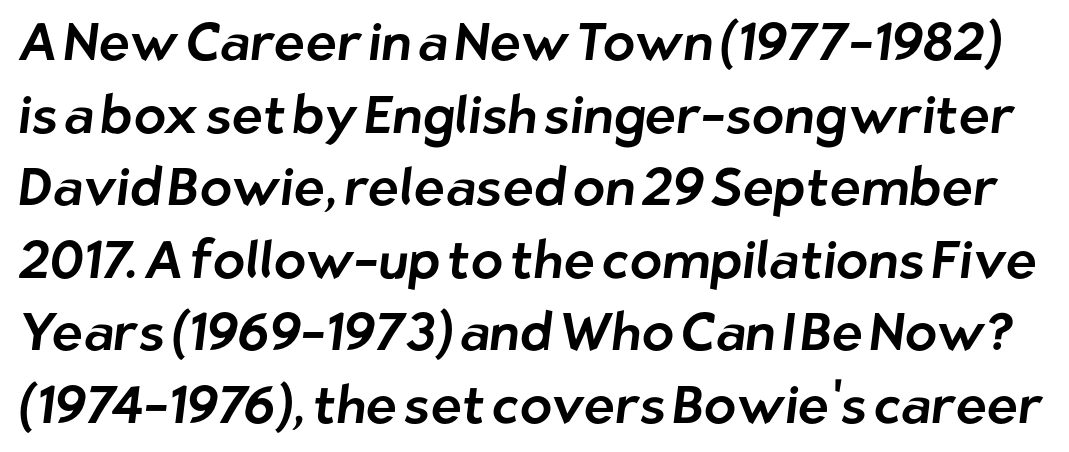
{"serif": "no", "width": "normal", "stroke_contrast": "low", "x_height": "medium", "monospaced": "no", "underline": "no", "line_spacing": "normal", "line_spacing_ratio": 1.37, "letter_spacing": "normal", "letter_spacing_em": 0.0, "glyph_px": 53}
